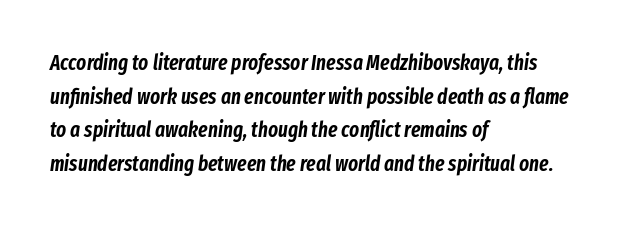
Q: Is the text italic (slanted)? A: Yes, it leans right by about 8 degrees.
Q: Is the text underlined? A: No.
Q: How is the paragraph aligned? A: Left-aligned.
Q: Is the spacing between letters normal or unusually wide? A: Normal.
Q: Is the spacing between lines tight, normal or loose? A: Normal.
